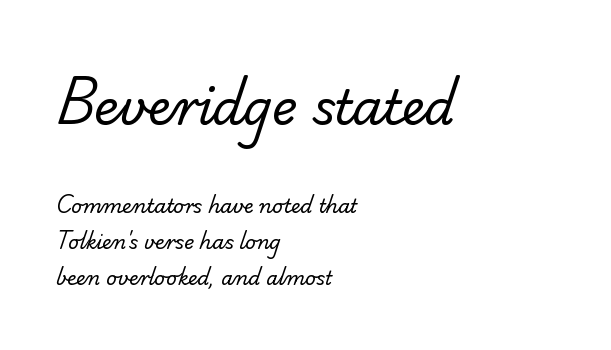
The image shows 48 px regular-weight sans-serif type; set left-aligned, loose line spacing (1.9x), normal letter spacing, not underlined; the first (top) block is 2.53x larger; low stroke contrast and a small x-height.
